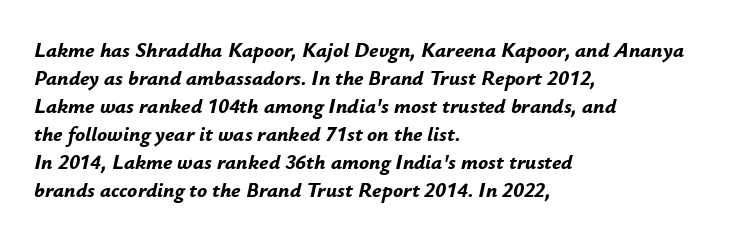
{"italic": "yes", "lean": "right", "slant_degrees": 12, "bold": "yes", "underline": "no", "align": "left", "line_spacing": "normal", "line_spacing_ratio": 1.33, "letter_spacing": "normal", "letter_spacing_em": 0.0, "glyph_px": 21}
